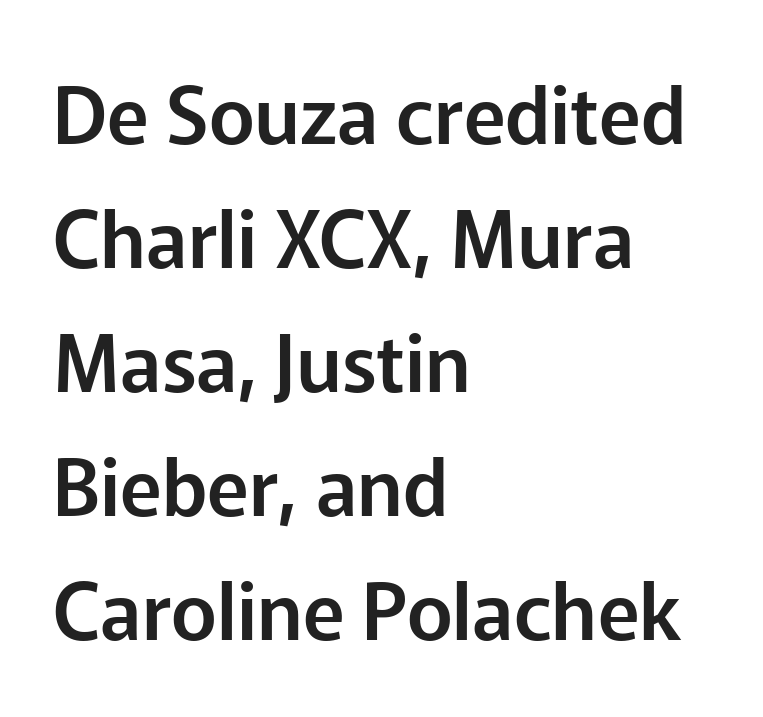
{"serif": "no", "italic": "no", "width": "normal", "stroke_contrast": "low", "x_height": "medium", "monospaced": "no", "underline": "no", "align": "left", "line_spacing": "normal", "line_spacing_ratio": 1.59, "letter_spacing": "normal", "letter_spacing_em": 0.0, "glyph_px": 78}
